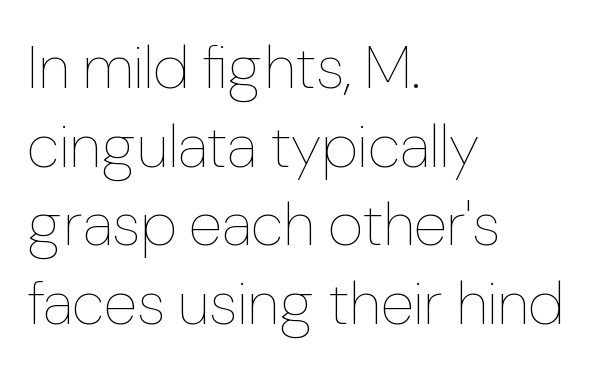
{"italic": "no", "bold": "no", "weight": "thin", "width": "normal", "stroke_contrast": "low", "x_height": "medium", "monospaced": "no", "underline": "no", "align": "left", "line_spacing": "normal", "line_spacing_ratio": 1.29, "letter_spacing": "normal", "letter_spacing_em": 0.0, "glyph_px": 61}
